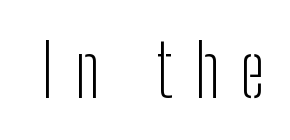
The font's upright variant was chosen for this text. Examine the stroke ends and you'll find no serifs. The string is rendered with underlining switched off. Heft: none added — not bold. The passage shown is typed in a proportional face where columns would drift. What stands out about the letter spacing? Its width — letters are far apart.
